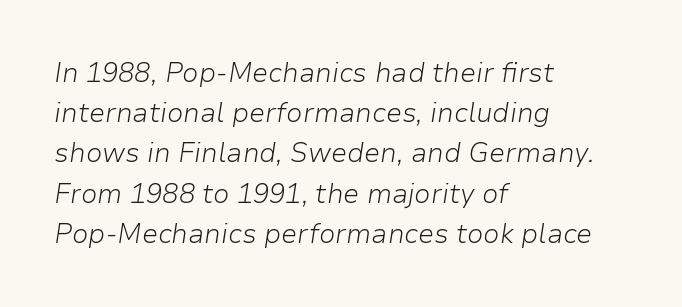
The image shows 27 px text type, italic (leaning right); set left-aligned, normal line spacing (1.49x), normal letter spacing, not underlined.
